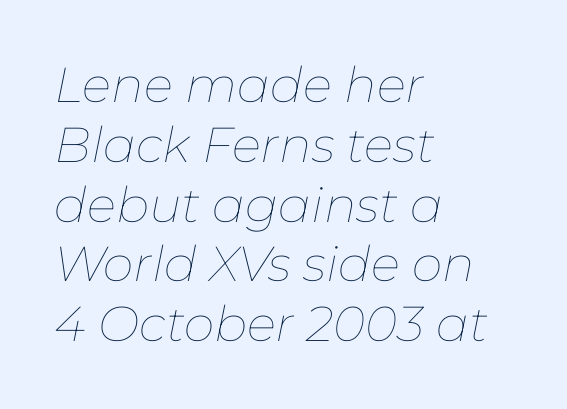
Q: Is the text bold? A: No.
Q: Is the text italic (slanted)? A: Yes, it leans right by about 11 degrees.
Q: Is the text underlined? A: No.
Q: How is the paragraph aligned? A: Left-aligned.
Q: Is the spacing between letters normal or unusually wide? A: Normal.
Q: Width (condensed, normal, or wide)? A: Normal.
Q: Stroke contrast? A: Low.
Q: x-height? A: Medium.
Q: Monospaced? A: No.
